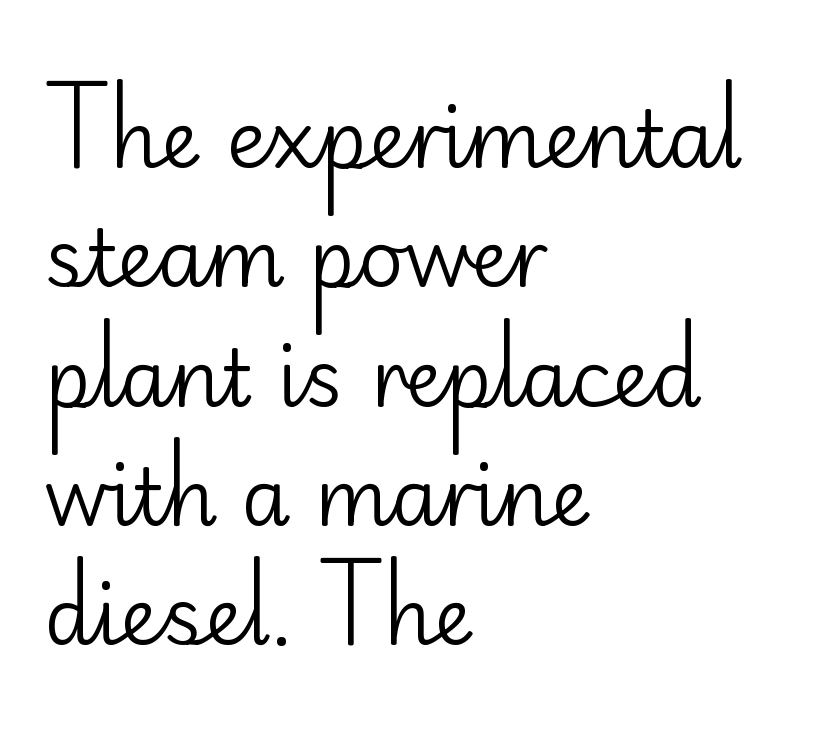
{"serif": "no", "italic": "no", "bold": "no", "weight": "regular", "width": "normal", "stroke_contrast": "low", "x_height": "small", "monospaced": "no", "underline": "no", "align": "left", "line_spacing": "normal", "line_spacing_ratio": 1.51, "letter_spacing": "normal", "letter_spacing_em": 0.0, "glyph_px": 79}
